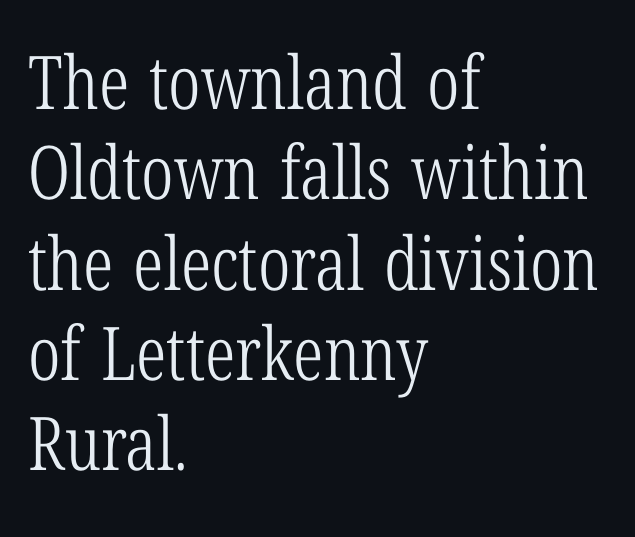
Old-style or modern, the face here clearly has serifs. The passage shown is not bold in any degree. The face used here is rendered with its standard letterfit. If you drew a line through each stem, it would be perfectly vertical. Descenders hang freely into open space. Layout note: lines flush left.
